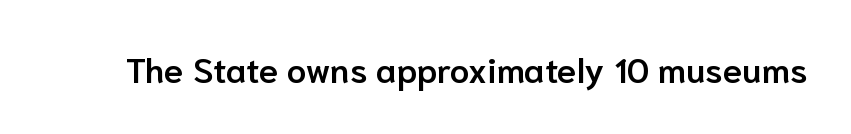
Q: Is the text bold? A: Semi-bold.
Q: Is the text italic (slanted)? A: No, it is upright.
Q: Is the typeface a serif or a sans-serif typeface? A: Sans-serif.
Q: Is the text underlined? A: No.
Q: Is the spacing between letters normal or unusually wide? A: Normal.
Q: Width (condensed, normal, or wide)? A: Normal.
Q: Stroke contrast? A: Low.
Q: x-height? A: Medium.
Q: Monospaced? A: No.
